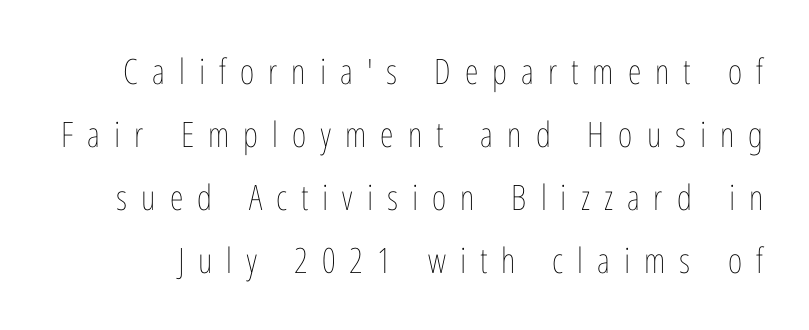
Between one letter and the next there's a generous, obvious gap. The typography opts for an upright posture over an oblique one. Proportional: the letters do not fall into vertical columns. Is the type heavy? It reads as light-to-regular instead.
